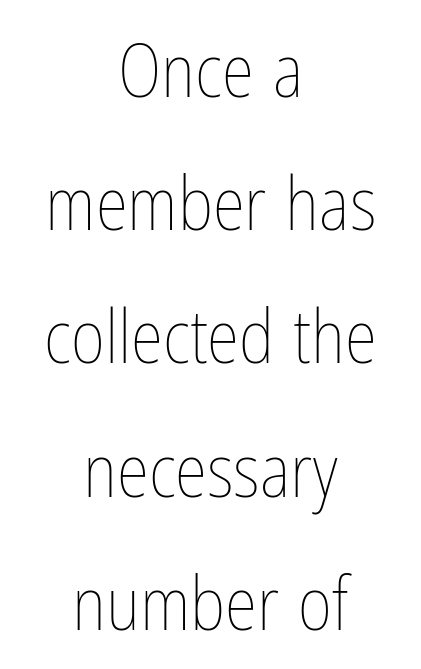
This is roman type, the default non-slanted kind. Compared with a flush-left layout, this one balances lines on the center instead. Letters have the restrained weight of plain body copy at most. The area under the type is left untouched. Here the designer chose a conventional face with non-uniform glyph widths. Look at the tracking — it's just the regular setting, nothing added.
